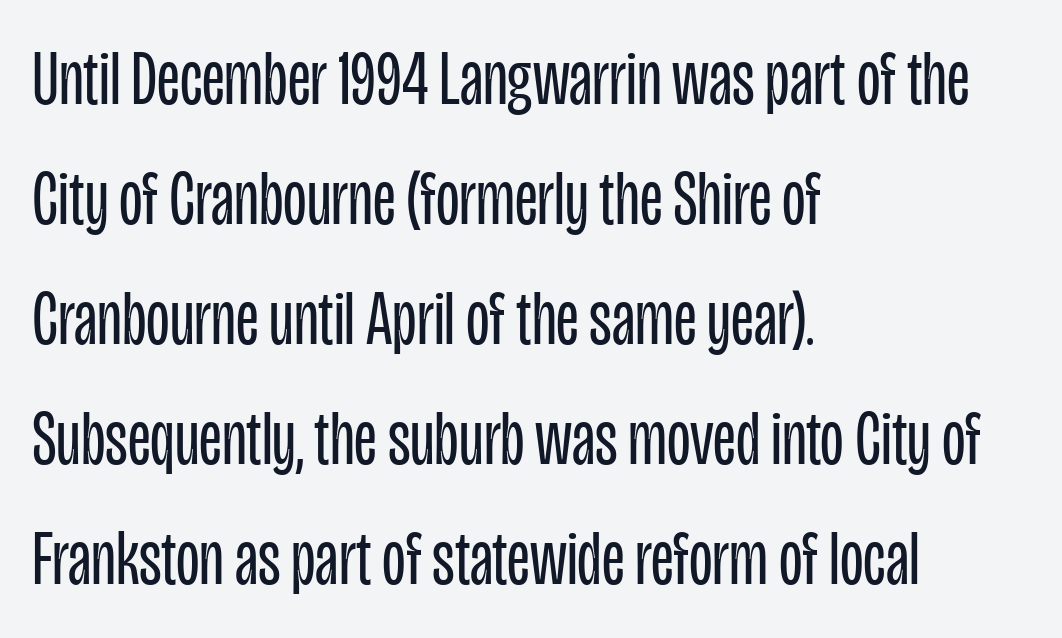
{"serif": "no", "italic": "no", "bold": "no", "weight": "regular", "width": "condensed", "stroke_contrast": "low", "x_height": "large", "monospaced": "no", "underline": "no", "align": "left", "line_spacing": "normal", "line_spacing_ratio": 1.56, "letter_spacing": "normal", "letter_spacing_em": 0.0, "glyph_px": 77}
